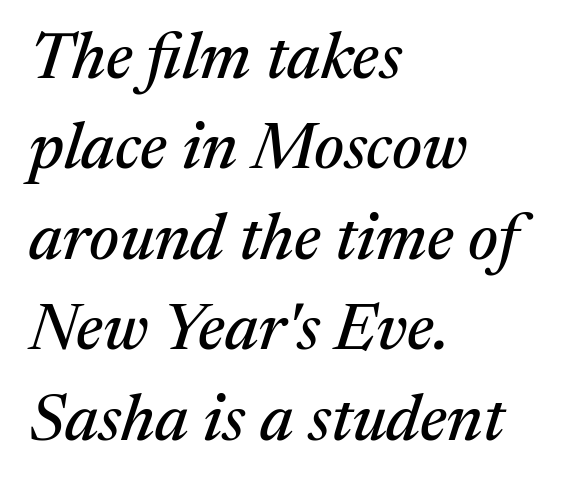
The image shows 66 px serif type, italic (leaning right); set left-aligned, normal line spacing (1.37x), normal letter spacing, not underlined; medium stroke contrast and a medium x-height.
